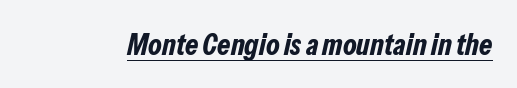
{"italic": "yes", "lean": "right", "slant_degrees": 13, "bold": "yes", "weight": "bold", "width": "condensed", "stroke_contrast": "low", "x_height": "medium", "monospaced": "no", "underline": "yes", "letter_spacing": "normal", "letter_spacing_em": 0.0, "glyph_px": 30}
